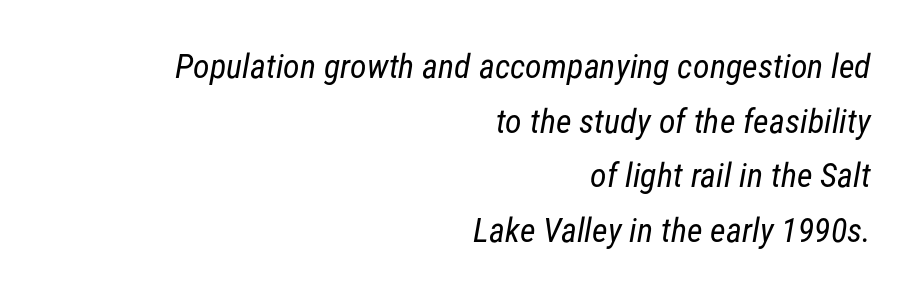
Q: Is the text bold? A: No.
Q: Is the typeface a serif or a sans-serif typeface? A: Sans-serif.
Q: Is the text underlined? A: No.
Q: How is the paragraph aligned? A: Right-aligned.
Q: Is the spacing between letters normal or unusually wide? A: Normal.
Q: Is the spacing between lines tight, normal or loose? A: Normal.
Q: Width (condensed, normal, or wide)? A: Condensed.
Q: Stroke contrast? A: Low.
Q: x-height? A: Medium.
Q: Monospaced? A: No.
